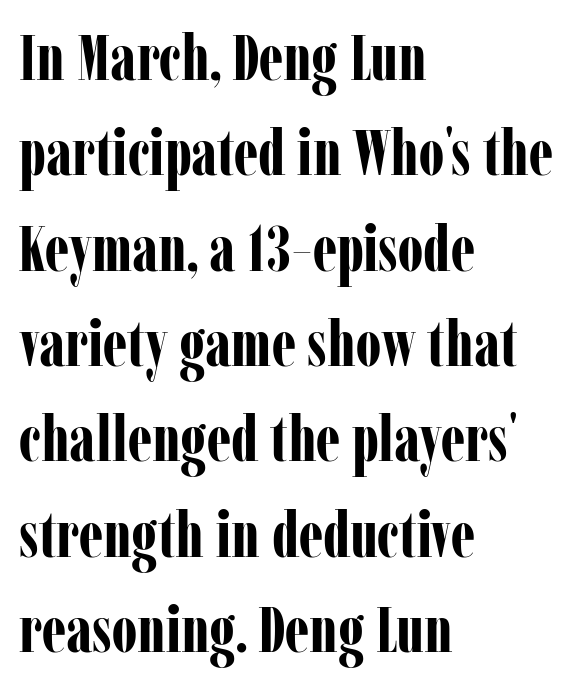
The image shows 64 px bold, condensed serif type, upright; set left-aligned, normal line spacing (1.49x), normal letter spacing, not underlined; low stroke contrast and a medium x-height.
